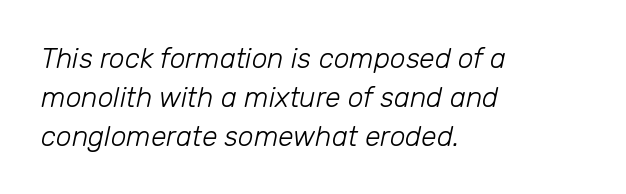
{"italic": "yes", "lean": "right", "slant_degrees": 12, "bold": "no", "weight": "light", "width": "normal", "stroke_contrast": "low", "x_height": "medium", "monospaced": "no", "underline": "no", "align": "left", "line_spacing": "normal", "line_spacing_ratio": 1.39, "letter_spacing": "normal", "letter_spacing_em": 0.0, "glyph_px": 28}
